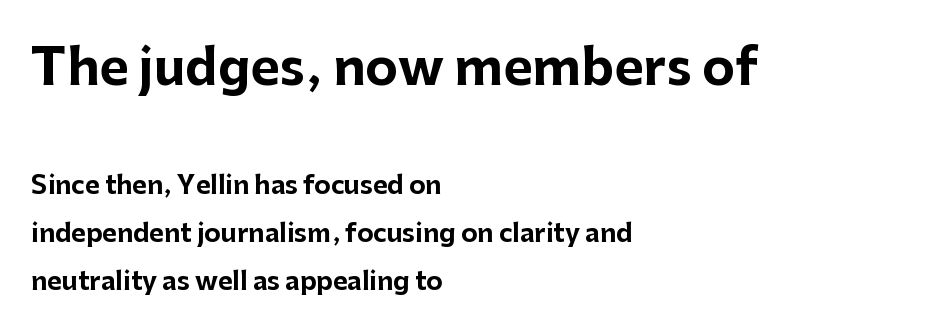
{"serif": "no", "italic": "no", "bold": "yes", "weight": "bold", "width": "normal", "stroke_contrast": "low", "x_height": "medium", "monospaced": "no", "underline": "no", "align": "left", "line_spacing": "loose", "line_spacing_ratio": 1.92, "letter_spacing": "normal", "letter_spacing_em": 0.0, "larger_block": "first", "size_ratio": 2.0, "glyph_px": 50}
